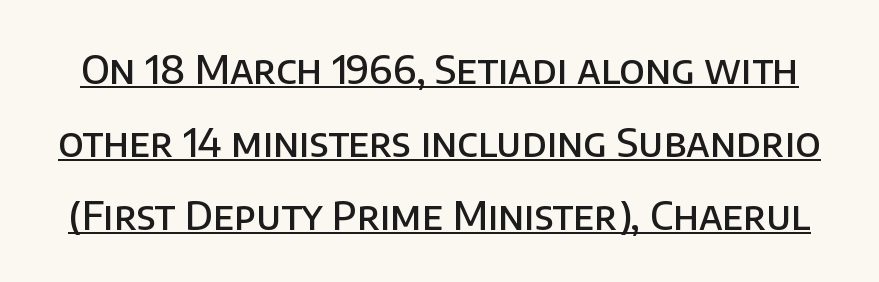
The image shows 39 px semibold sans-serif type, upright; set line spacing 1.87x, normal letter spacing, underlined; low stroke contrast and a large x-height.
